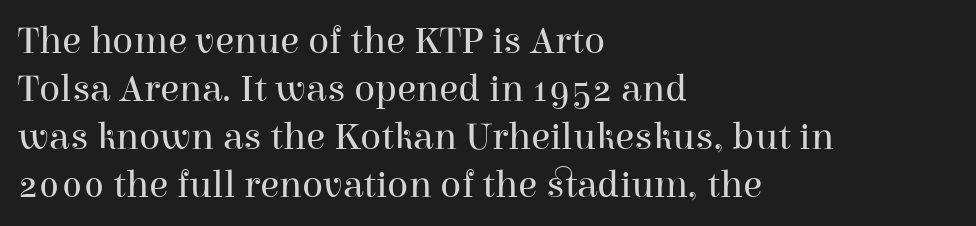
The image shows 39 px regular-weight serif type, upright; set left-aligned, line spacing 1.23x, normal letter spacing, not underlined; high stroke contrast and a medium x-height.
